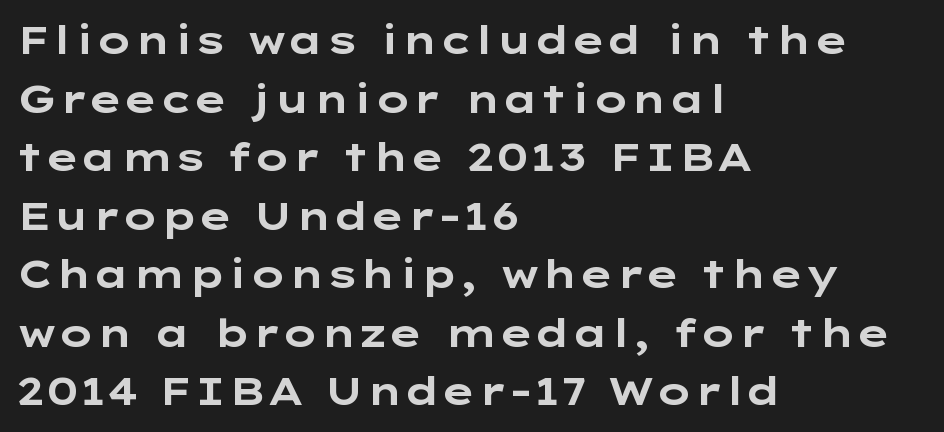
Q: Is the text bold? A: Yes.
Q: Is the text italic (slanted)? A: No, it is upright.
Q: Is the typeface a serif or a sans-serif typeface? A: Sans-serif.
Q: Is the text underlined? A: No.
Q: How is the paragraph aligned? A: Left-aligned.
Q: Is the spacing between letters normal or unusually wide? A: Normal.
Q: Is the spacing between lines tight, normal or loose? A: Normal.
Q: Width (condensed, normal, or wide)? A: Wide.
Q: Stroke contrast? A: Low.
Q: x-height? A: Medium.
